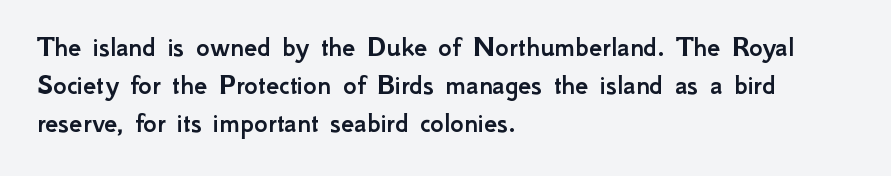
Q: Is the text italic (slanted)? A: No, it is upright.
Q: Is the typeface a serif or a sans-serif typeface? A: Sans-serif.
Q: Is the text underlined? A: No.
Q: How is the paragraph aligned? A: Left-aligned.
Q: Is the spacing between letters normal or unusually wide? A: Normal.
Q: Is the spacing between lines tight, normal or loose? A: Normal.
Q: Width (condensed, normal, or wide)? A: Normal.
Q: Stroke contrast? A: Low.
Q: x-height? A: Small.
Q: Monospaced? A: No.
